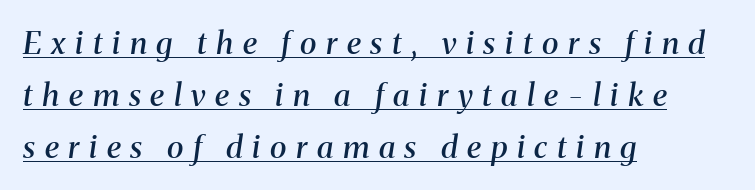
Caption: semibold face, moderately heavy strokes. Glyph-to-glyph distance is far greater than everyday printed text. This sample uses an oblique cut, with every glyph tilted off the vertical. The characters display serif detailing at their extremities. Here the designer chose a conventional face with non-uniform glyph widths. Students, observe: this is what conventionally led text looks like.
